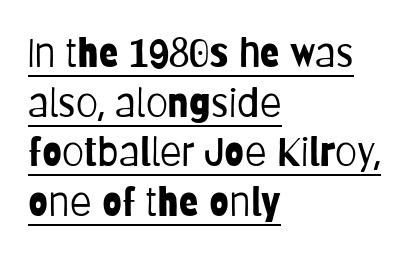
The image shows 40 px light, condensed sans-serif type, upright; set left-aligned, line spacing 1.24x, normal letter spacing, underlined; low stroke contrast and a large x-height.
